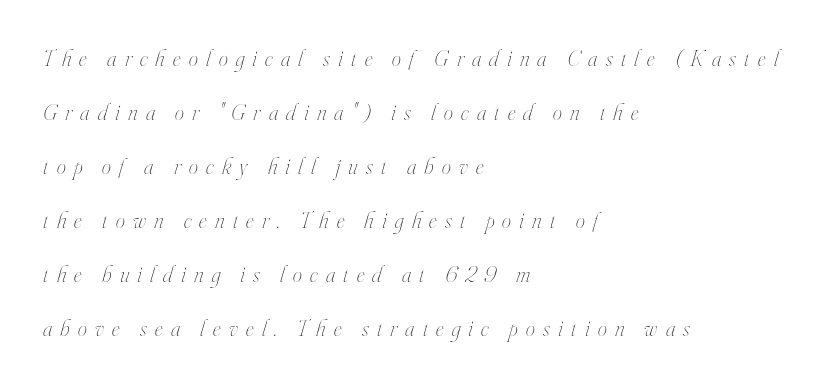
The image shows 23 px text type, italic (leaning right); set left-aligned, loose line spacing (2.35x), unusually wide letter spacing (+0.36 em), not underlined.
